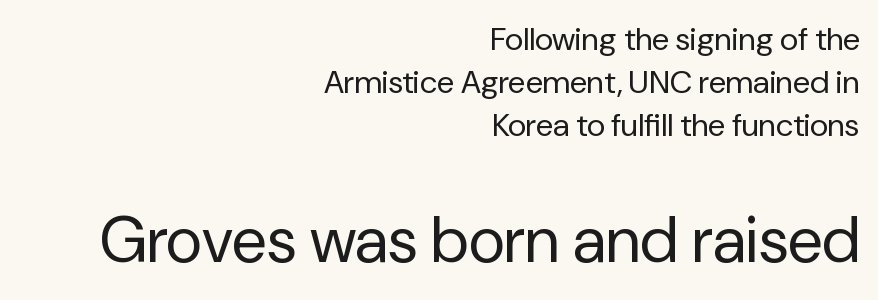
{"serif": "no", "italic": "no", "bold": "no", "weight": "regular", "width": "normal", "stroke_contrast": "low", "x_height": "medium", "monospaced": "no", "underline": "no", "align": "right", "line_spacing": "normal", "line_spacing_ratio": 1.34, "letter_spacing": "normal", "letter_spacing_em": 0.0, "larger_block": "second", "size_ratio": 2.0, "glyph_px": 64}
